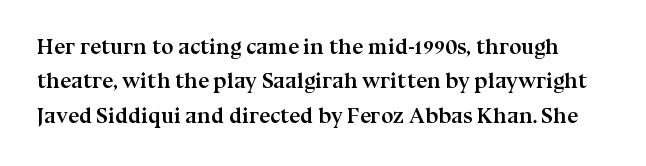
The image shows 22 px bold type, upright; set normal line spacing (1.56x), normal letter spacing, not underlined.
